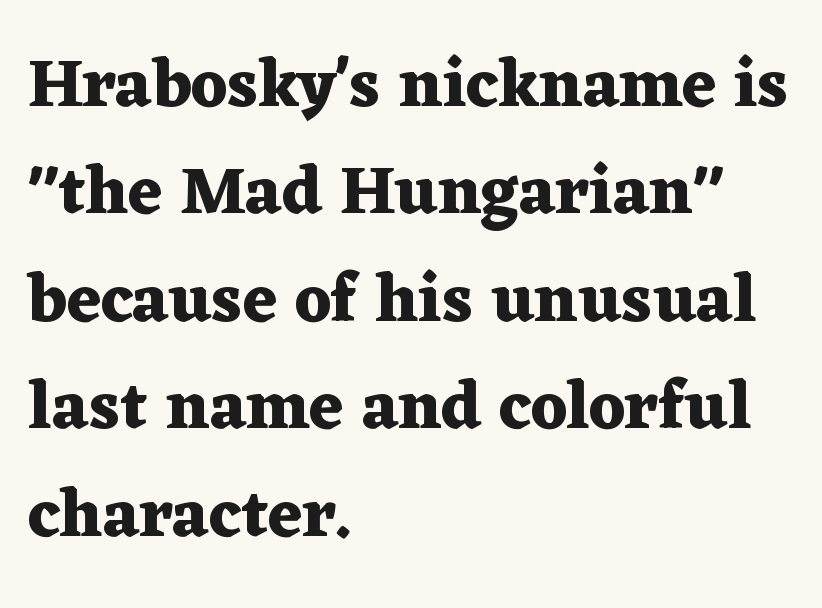
Style check: upright. The horizontal fit of the characters is conventional and even. This sample has the flowing, uneven cadence of proportional lettering. The paragraph shown leans on its left margin. The rendering uses a bold face; every stroke is thick and dark. This is serif lettering, the kind often seen in printed books.
